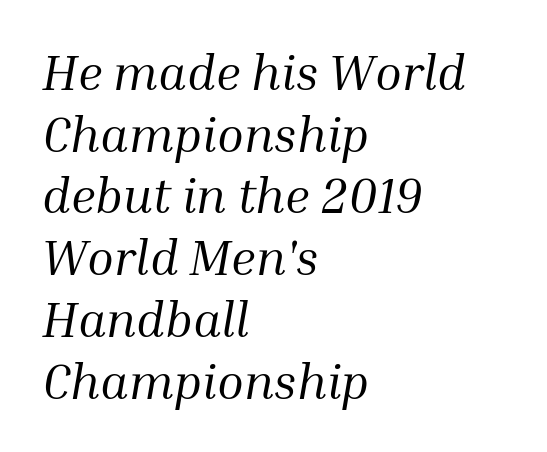
Character widths vary here, with narrow letters taking less room than wide ones. Letterform terminals end in serifs throughout the passage. Does extra space separate the letters? No, they use regular spacing. No chunkiness to these letters — they're not bold.
